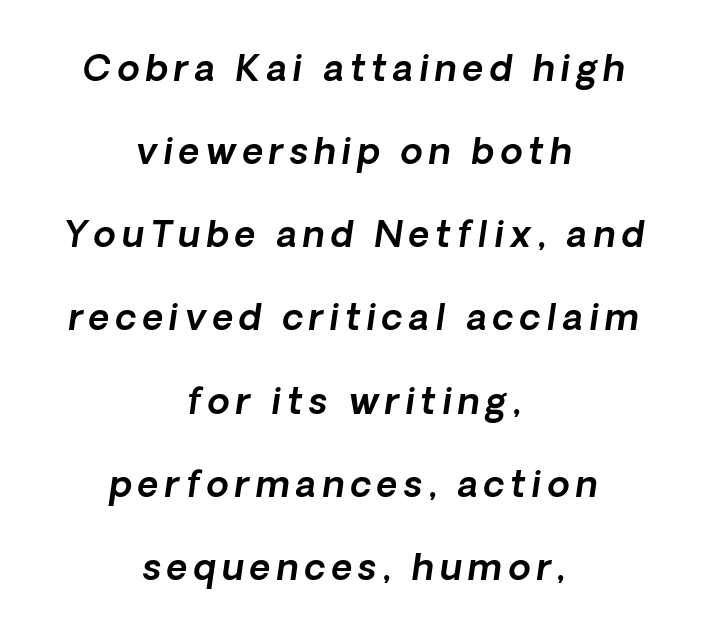
Clear beneath every line of the passage. Leading is clearly above the norm, producing a sparse column. Think of a printed novel: that variable character pitch is what you see here. Both edges are ragged and mirror each other, which tells us the setting is centered. Are there feet on the stems? There aren't — it's a sans.
